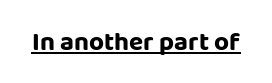
Q: Is the text italic (slanted)? A: No, it is upright.
Q: Is the text underlined? A: Yes.
Q: Is the spacing between letters normal or unusually wide? A: Normal.
